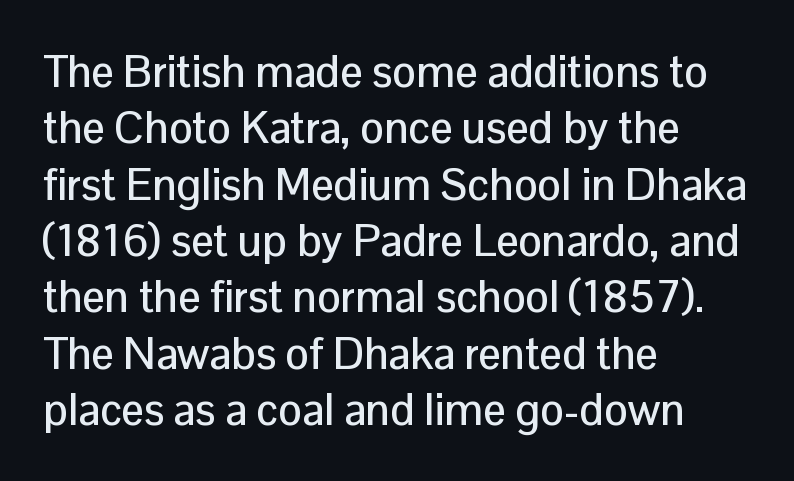
{"serif": "no", "italic": "no", "width": "normal", "stroke_contrast": "low", "x_height": "medium", "monospaced": "no", "underline": "no", "align": "left", "line_spacing": "normal", "line_spacing_ratio": 1.28, "letter_spacing": "normal", "letter_spacing_em": 0.0, "glyph_px": 44}
